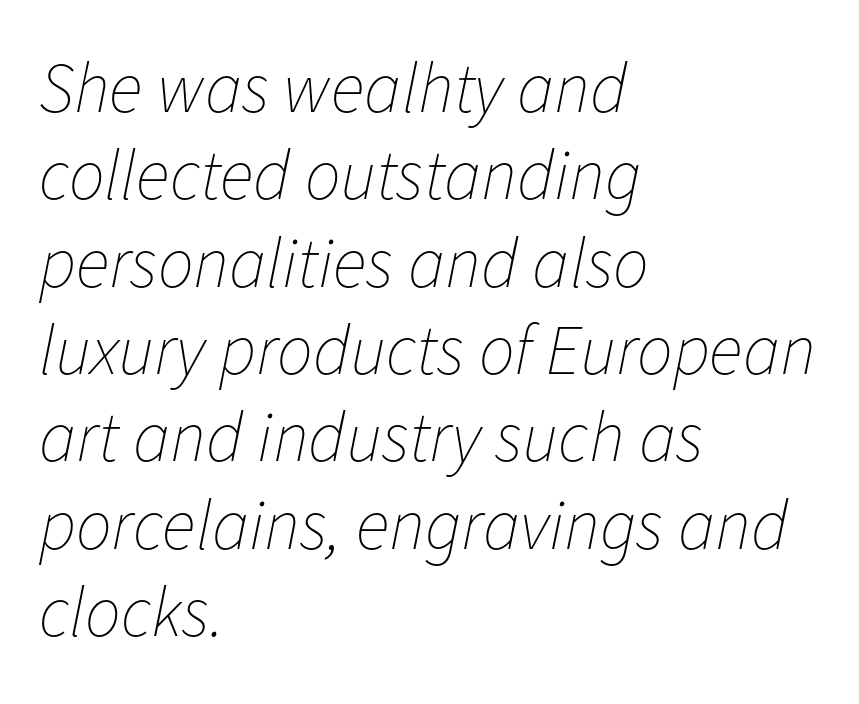
The image shows 71 px thin type, italic (leaning right); set left-aligned, line spacing 1.23x, normal letter spacing, not underlined; low stroke contrast and a medium x-height.
